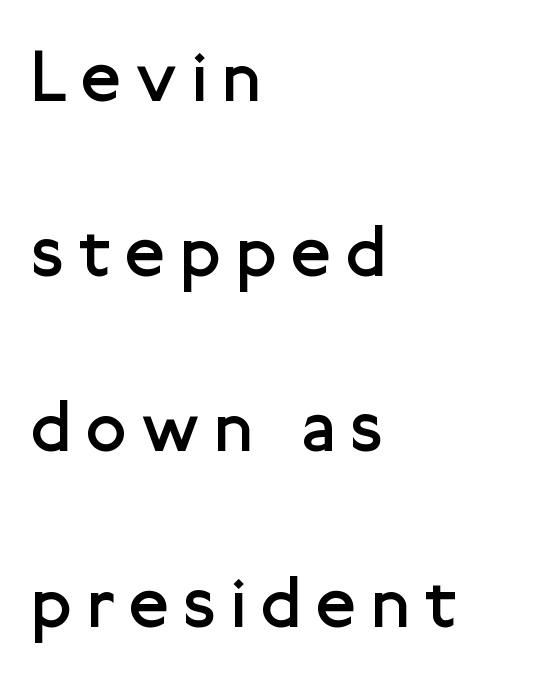
The image shows 73 px regular-weight sans-serif type, upright; set left-aligned, loose line spacing (2.4x), unusually wide letter spacing (+0.21 em), not underlined; low stroke contrast and a medium x-height.
